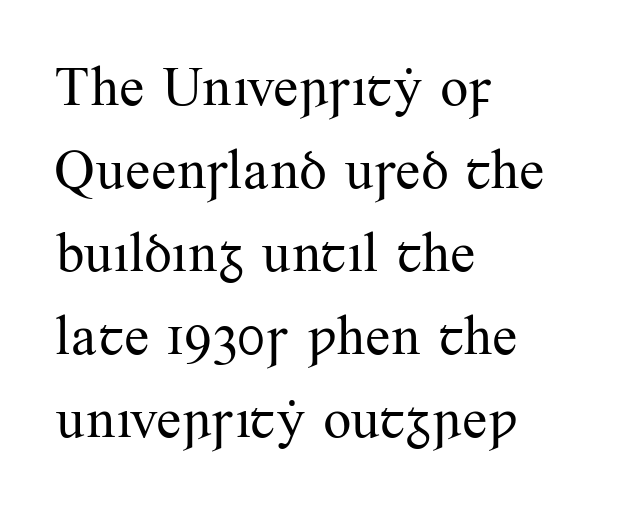
{"serif": "yes", "italic": "no", "bold": "no", "weight": "regular", "width": "normal", "stroke_contrast": "medium", "x_height": "small", "monospaced": "no", "underline": "no", "align": "left", "line_spacing": "normal", "line_spacing_ratio": 1.48, "letter_spacing": "normal", "letter_spacing_em": 0.0, "glyph_px": 56}
